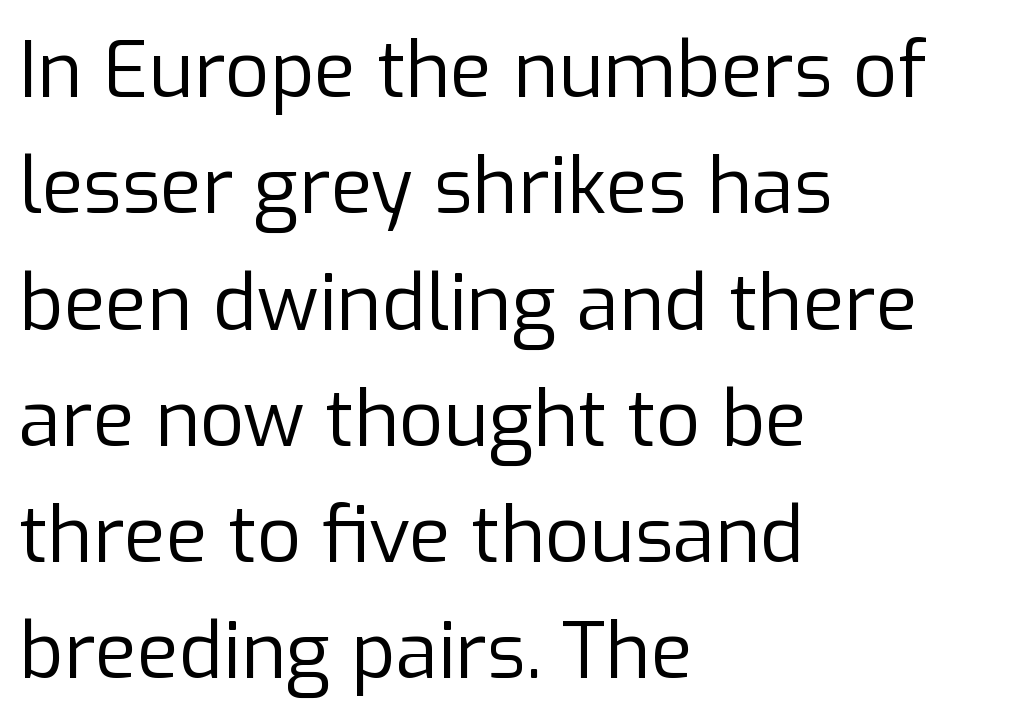
The image shows 77 px regular-weight sans-serif type, upright; set left-aligned, normal line spacing (1.51x), normal letter spacing, not underlined; low stroke contrast and a medium x-height.
